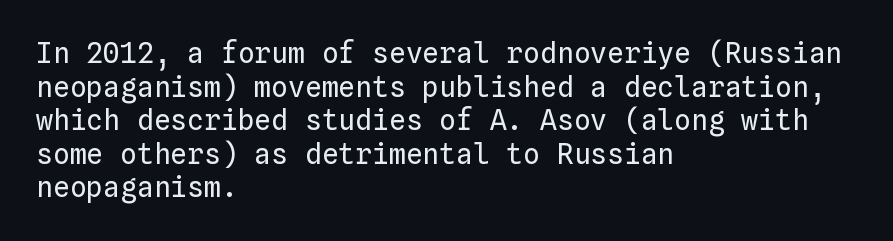
{"italic": "no", "bold": "no", "weight": "regular", "width": "normal", "stroke_contrast": "low", "x_height": "medium", "monospaced": "yes", "underline": "no", "align": "left", "line_spacing_ratio": 1.2, "letter_spacing": "normal", "letter_spacing_em": 0.0, "glyph_px": 28}
